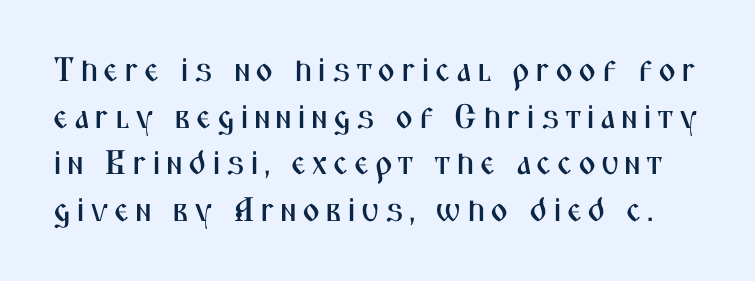
When letters stand straight like this, we call the style roman or upright. Stroke terminals: plain, sans-serif. Looks like regular typesetting: each glyph gets only the width it needs. The leading is moderate, giving the passage an even texture. Letters rest on an invisible, unmarked baseline.
